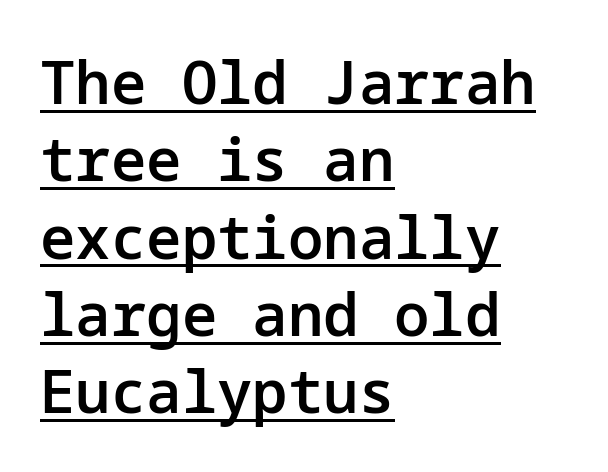
The image shows 59 px semibold sans-serif type, upright; set left-aligned, normal line spacing (1.31x), normal letter spacing, underlined; low stroke contrast and a medium x-height.
